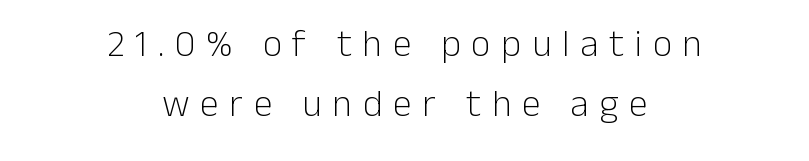
Q: Is the text bold? A: No.
Q: Is the text italic (slanted)? A: No, it is upright.
Q: Is the typeface a serif or a sans-serif typeface? A: Sans-serif.
Q: Is the text underlined? A: No.
Q: How is the paragraph aligned? A: Centered.
Q: Is the spacing between letters normal or unusually wide? A: Unusually wide.
Q: Is the spacing between lines tight, normal or loose? A: Normal.
Q: Width (condensed, normal, or wide)? A: Normal.
Q: Stroke contrast? A: Low.
Q: x-height? A: Medium.
Q: Monospaced? A: No.
